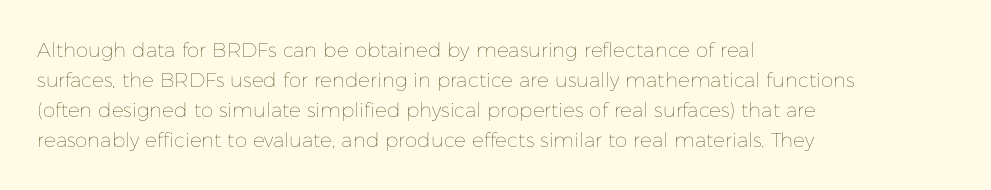
The image shows 20 px text type, upright; set left-aligned, normal line spacing (1.5x), normal letter spacing, not underlined.
